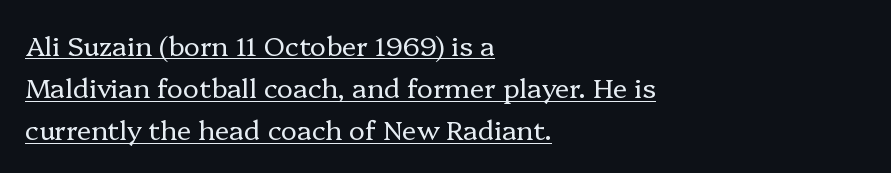
Q: Is the text bold? A: No.
Q: Is the text italic (slanted)? A: No, it is upright.
Q: Is the text underlined? A: Yes.
Q: How is the paragraph aligned? A: Left-aligned.
Q: Is the spacing between letters normal or unusually wide? A: Normal.
Q: Is the spacing between lines tight, normal or loose? A: Normal.
